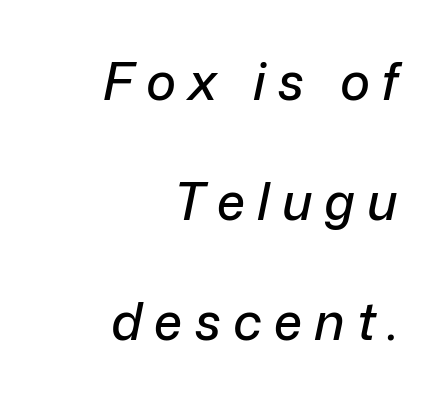
{"italic": "yes", "lean": "right", "slant_degrees": 12, "width": "normal", "stroke_contrast": "low", "x_height": "medium", "monospaced": "no", "underline": "no", "align": "right", "line_spacing": "loose", "line_spacing_ratio": 2.35, "letter_spacing": "wide", "letter_spacing_em": 0.24, "glyph_px": 51}
